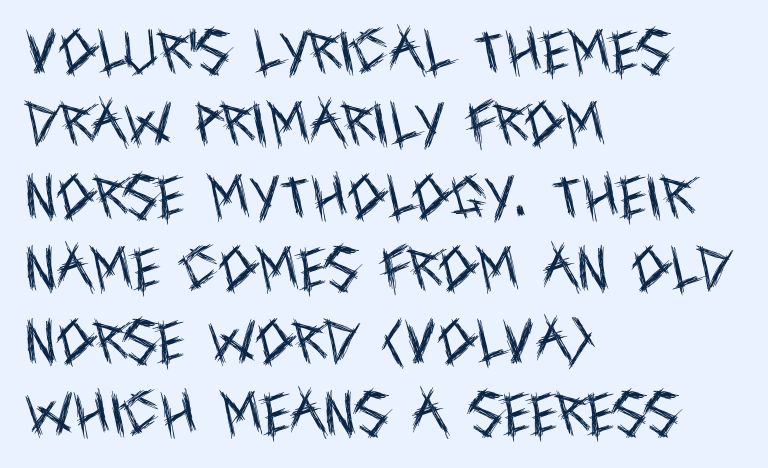
Q: Is the text bold? A: No.
Q: Is the text italic (slanted)? A: No, it is upright.
Q: Is the typeface a serif or a sans-serif typeface? A: Sans-serif.
Q: Is the text underlined? A: No.
Q: How is the paragraph aligned? A: Left-aligned.
Q: Is the spacing between letters normal or unusually wide? A: Normal.
Q: Is the spacing between lines tight, normal or loose? A: Normal.
Q: Width (condensed, normal, or wide)? A: Condensed.
Q: x-height? A: Large.
Q: Monospaced? A: No.
